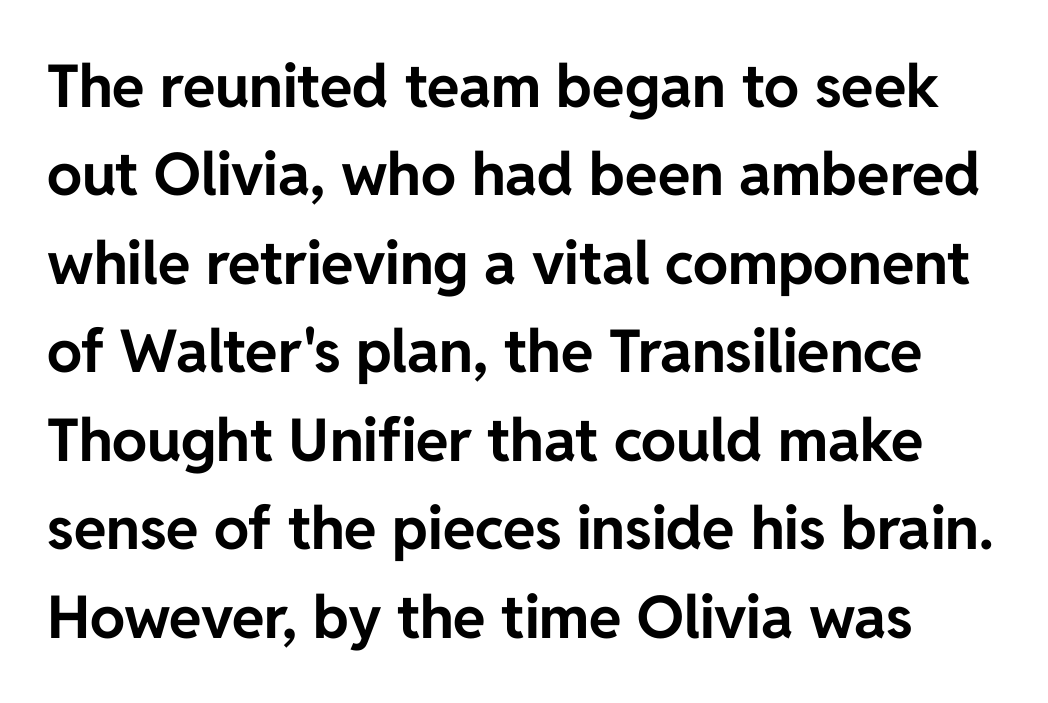
Lines of text with bare space underneath. In terms of posture, this sample is upright. The letters advance in unequal steps, a hallmark of proportional type. The designer left line spacing at the default. The designer went with a sans here, leaving each stem footless.
